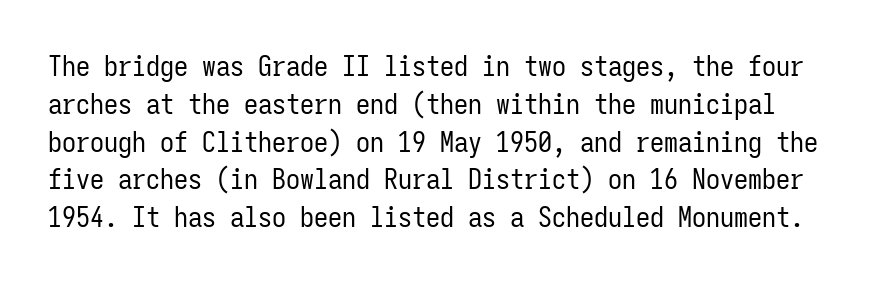
Q: Is the text bold? A: No.
Q: Is the text italic (slanted)? A: No, it is upright.
Q: Is the typeface a serif or a sans-serif typeface? A: Sans-serif.
Q: Is the text underlined? A: No.
Q: Is the spacing between letters normal or unusually wide? A: Normal.
Q: Is the spacing between lines tight, normal or loose? A: Normal.
Q: Width (condensed, normal, or wide)? A: Condensed.
Q: Stroke contrast? A: Low.
Q: x-height? A: Medium.
Q: Monospaced? A: Yes.
